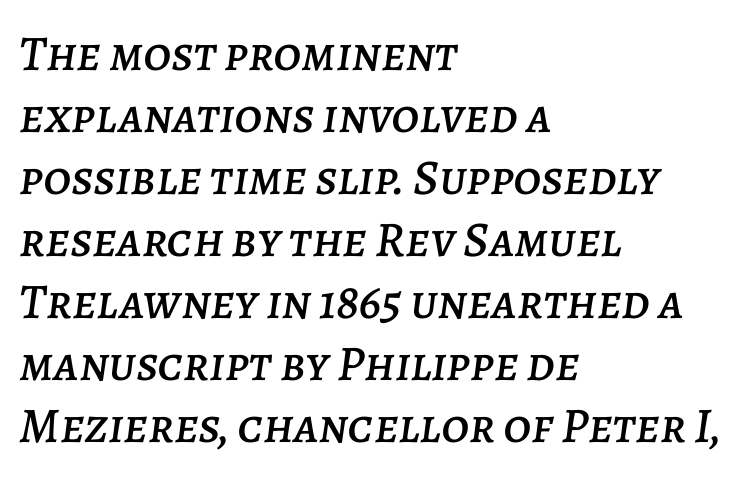
Would a proofreader flag this as italicized? Yes. Caption: multi-line text, flush left, ragged right. Each word holds together tightly as a unit, with standard inter-letter gaps. Decoration check: the copy has no underline.
